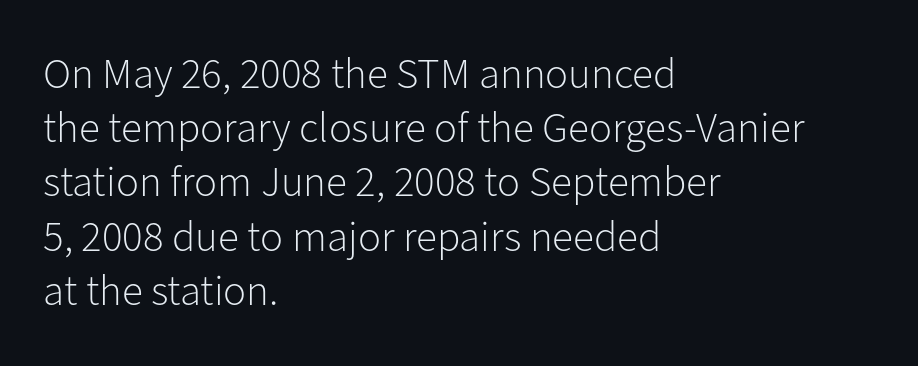
The specimen omits any rule beneath the text block's lines. The cut favours lightness, reaching ordinary text weight at its darkest. The lines sit at an ordinary, default distance from one another. It's the straight-up-and-down kind of type.
